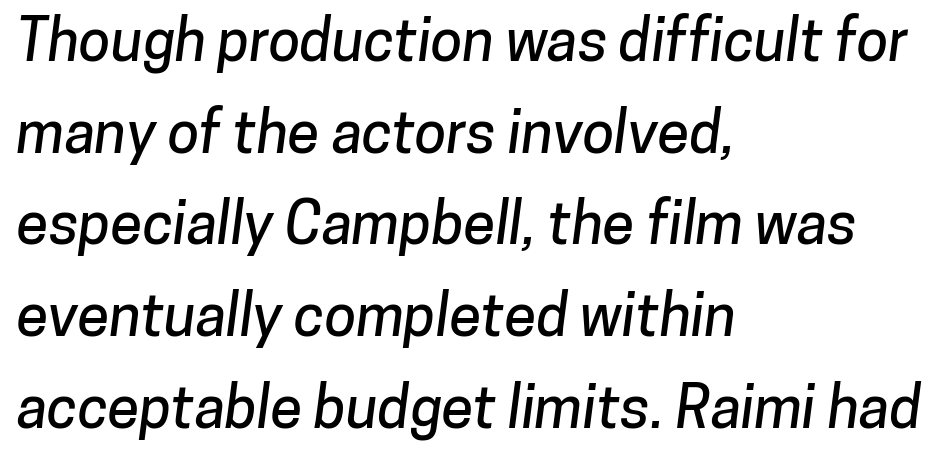
Where is the straight margin? On the left. This sample has the flowing, uneven cadence of proportional lettering. The passage shown stacks its lines at a standard gap. Honestly, there is no underline to notice here at all.
